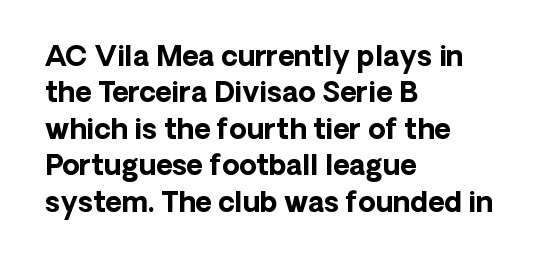
{"serif": "no", "italic": "no", "bold": "yes", "weight": "bold", "width": "normal", "stroke_contrast": "low", "x_height": "medium", "monospaced": "no", "underline": "no", "align": "left", "line_spacing": "normal", "line_spacing_ratio": 1.3, "letter_spacing": "normal", "letter_spacing_em": 0.0, "glyph_px": 28}
